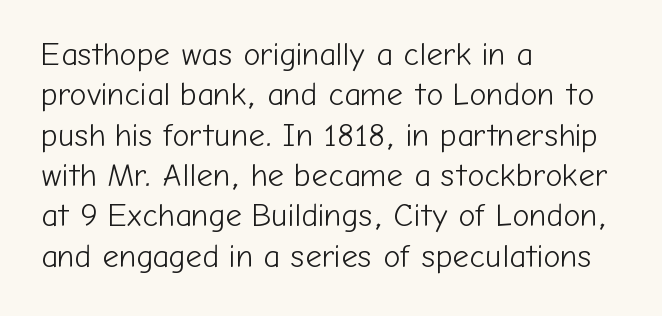
The image shows 32 px light sans-serif type, upright; set left-aligned, normal line spacing (1.26x), normal letter spacing, not underlined; low stroke contrast and a medium x-height.
